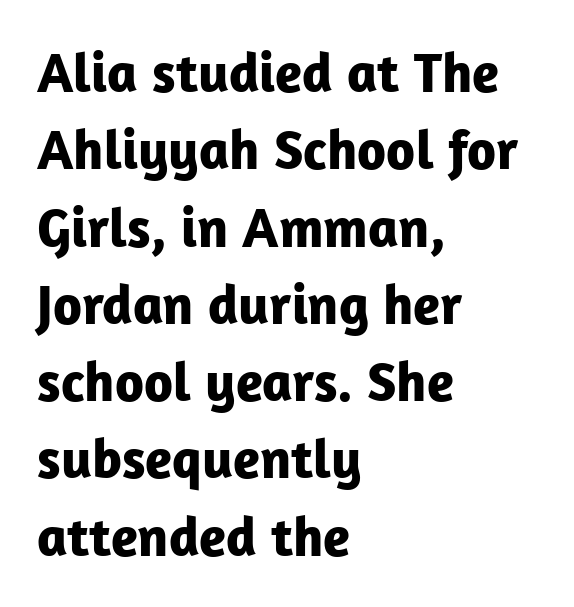
{"serif": "no", "italic": "no", "bold": "yes", "weight": "bold", "width": "normal", "stroke_contrast": "low", "x_height": "medium", "monospaced": "no", "underline": "no", "align": "left", "line_spacing": "normal", "line_spacing_ratio": 1.38, "letter_spacing": "normal", "letter_spacing_em": 0.0, "glyph_px": 56}
